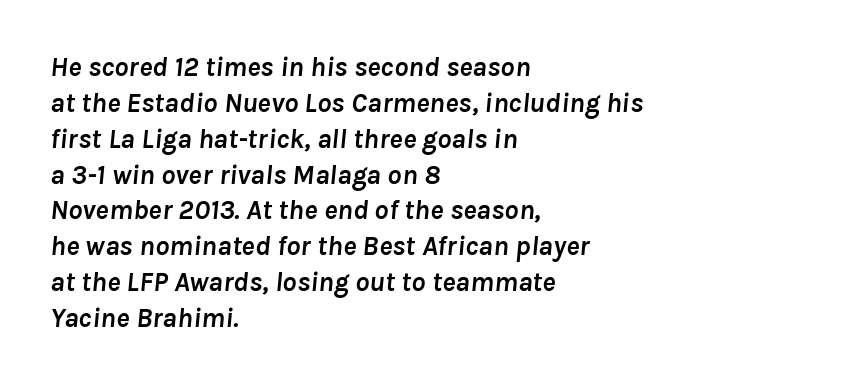
The image shows 28 px semibold type, italic (leaning right); set left-aligned, normal line spacing (1.28x), normal letter spacing, not underlined; low stroke contrast and a medium x-height.
